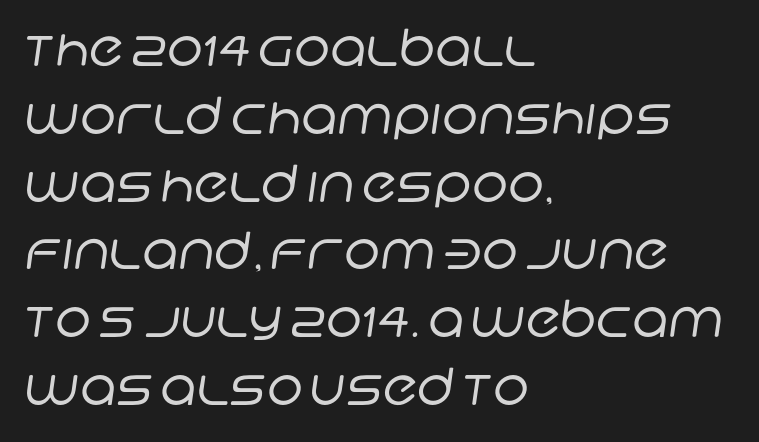
{"serif": "no", "bold": "no", "weight": "regular", "width": "normal", "stroke_contrast": "low", "x_height": "large", "monospaced": "no", "underline": "no", "align": "left", "line_spacing": "normal", "line_spacing_ratio": 1.33, "letter_spacing": "normal", "letter_spacing_em": 0.0, "glyph_px": 51}
